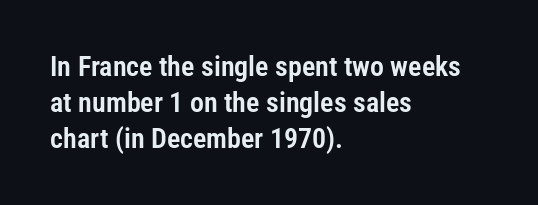
Q: Is the text italic (slanted)? A: No, it is upright.
Q: Is the typeface a serif or a sans-serif typeface? A: Sans-serif.
Q: Is the text underlined? A: No.
Q: How is the paragraph aligned? A: Left-aligned.
Q: Is the spacing between letters normal or unusually wide? A: Normal.
Q: Is the spacing between lines tight, normal or loose? A: Normal.
Q: Width (condensed, normal, or wide)? A: Condensed.
Q: Stroke contrast? A: Low.
Q: x-height? A: Medium.
Q: Monospaced? A: No.
